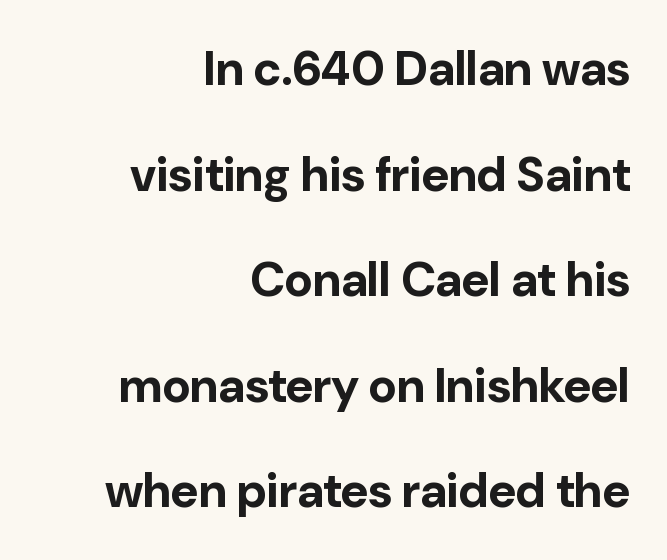
{"serif": "no", "italic": "no", "bold": "yes", "weight": "bold", "width": "normal", "stroke_contrast": "low", "x_height": "medium", "monospaced": "no", "underline": "no", "align": "right", "line_spacing": "loose", "line_spacing_ratio": 2.2, "letter_spacing": "normal", "letter_spacing_em": 0.0, "glyph_px": 48}
